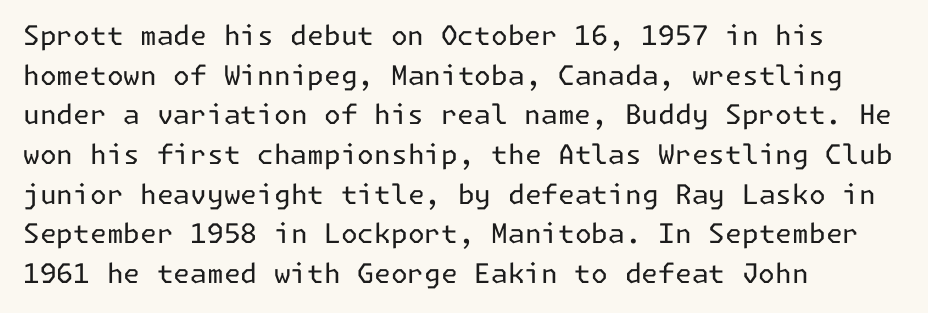
Q: Is the text bold? A: No.
Q: Is the text italic (slanted)? A: No, it is upright.
Q: Is the text underlined? A: No.
Q: How is the paragraph aligned? A: Left-aligned.
Q: Is the spacing between letters normal or unusually wide? A: Normal.
Q: Is the spacing between lines tight, normal or loose? A: Normal.
